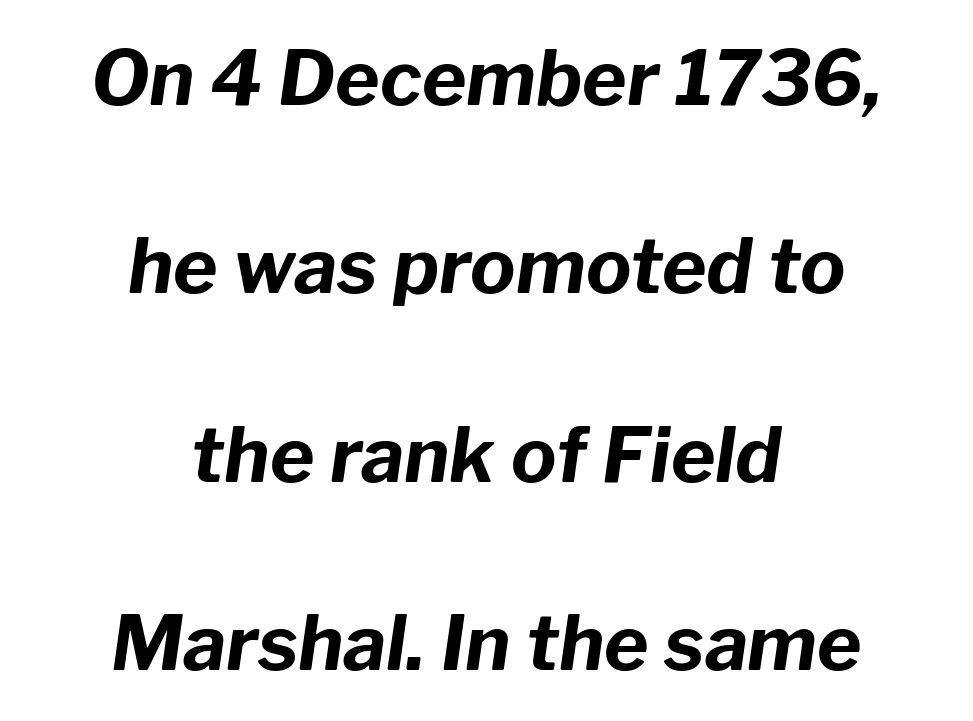
Q: Is the text bold? A: Yes.
Q: Is the text italic (slanted)? A: Yes, it leans right by about 8 degrees.
Q: Is the text underlined? A: No.
Q: How is the paragraph aligned? A: Centered.
Q: Is the spacing between letters normal or unusually wide? A: Normal.
Q: Is the spacing between lines tight, normal or loose? A: Loose.
Q: Width (condensed, normal, or wide)? A: Normal.
Q: Stroke contrast? A: Low.
Q: x-height? A: Medium.
Q: Monospaced? A: No.
